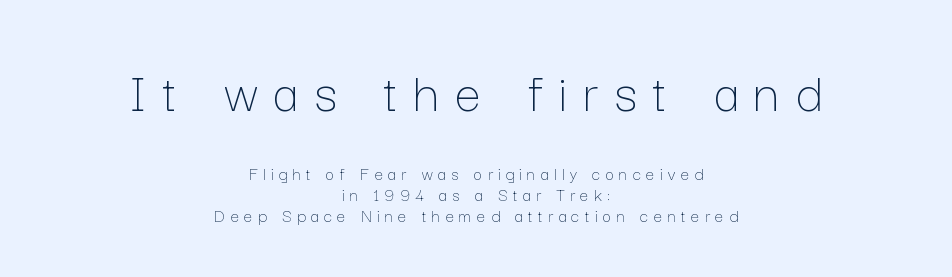
{"italic": "no", "bold": "no", "weight": "thin", "width": "normal", "stroke_contrast": "low", "x_height": "medium", "monospaced": "no", "underline": "no", "align": "center", "line_spacing": "tight", "line_spacing_ratio": 1.1, "letter_spacing": "wide", "letter_spacing_em": 0.28, "larger_block": "first", "size_ratio": 3.05, "glyph_px": 58}
